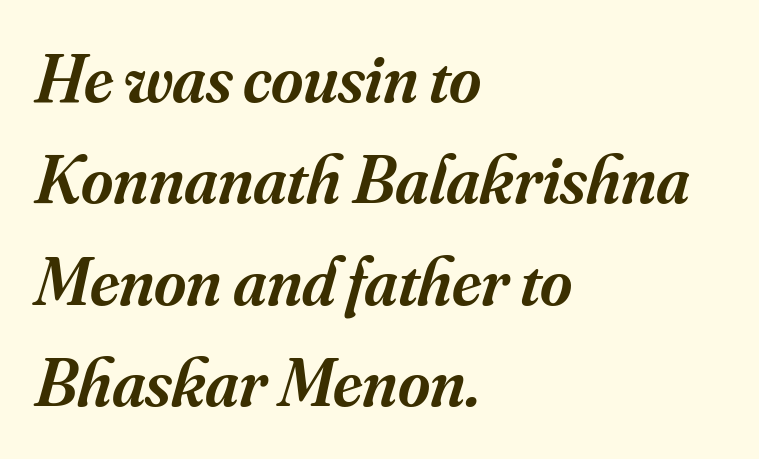
The image shows 69 px semibold serif type, italic (leaning right); set left-aligned, normal line spacing (1.47x), normal letter spacing, not underlined; medium stroke contrast and a small x-height.
